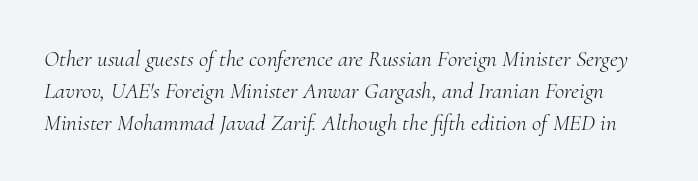
{"italic": "yes", "lean": "right", "slant_degrees": 10, "bold": "no", "underline": "no", "line_spacing": "normal", "line_spacing_ratio": 1.39, "letter_spacing": "normal", "letter_spacing_em": 0.0, "glyph_px": 23}
